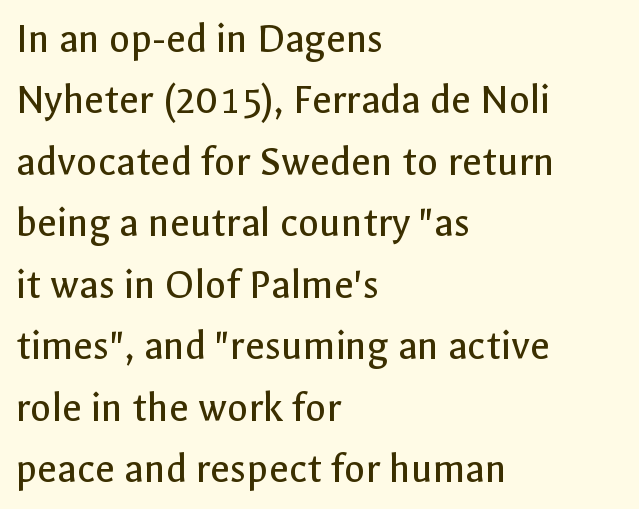
The image shows 43 px regular-weight sans-serif type, upright; set left-aligned, normal line spacing (1.43x), normal letter spacing, not underlined; a medium x-height.
